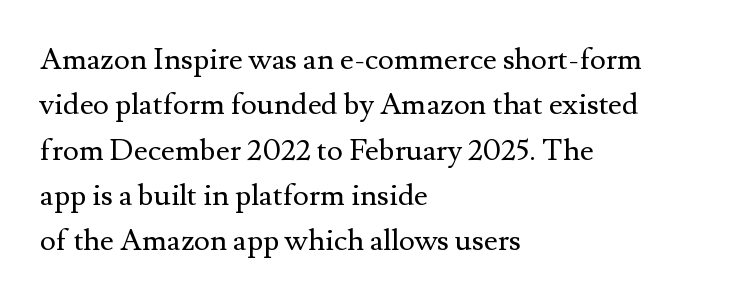
No extra ink here — the face is not bold. The letters carry serifs — small finishing strokes at the ends of their stems. Regular leading. Which margin do the lines hug? The left one — the right edge is uneven. The horizontal fit of the characters is conventional and even. The area under the type is left untouched.
